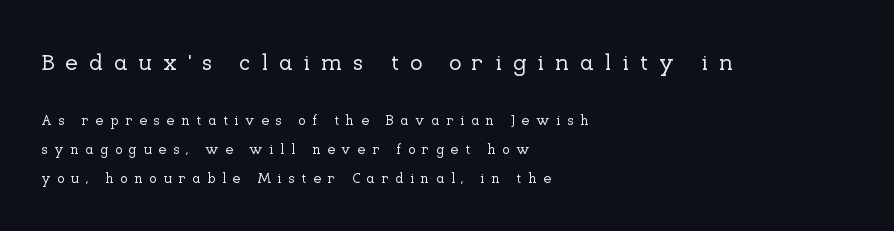
Each line starts at the same left margin while the right side varies. Baseline-to-baseline distance is far greater than the letter height. Tracking value appears strongly positive — letters spread wide. Unmarked baselines from the first word to the last.
